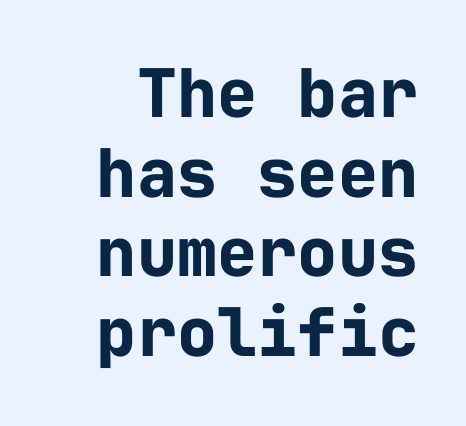
The image shows 67 px bold sans-serif type, upright, monospaced; set line spacing 1.19x, normal letter spacing, not underlined; low stroke contrast and a medium x-height.
